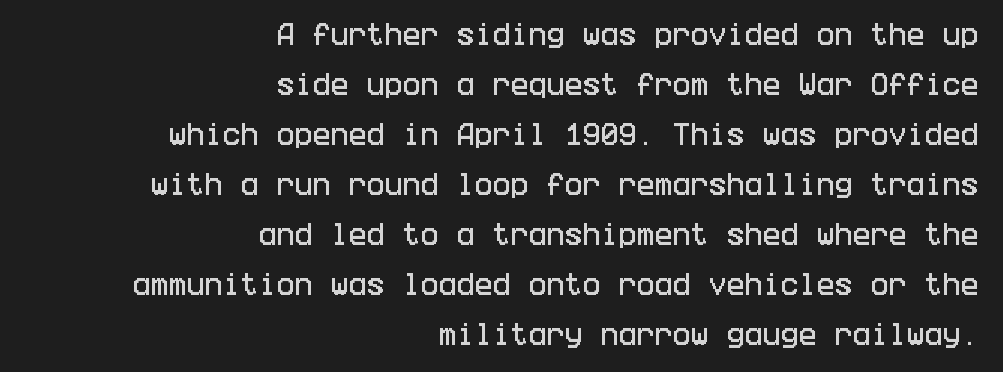
Q: Is the text italic (slanted)? A: No, it is upright.
Q: Is the text underlined? A: No.
Q: How is the paragraph aligned? A: Right-aligned.
Q: Is the spacing between letters normal or unusually wide? A: Normal.
Q: Is the spacing between lines tight, normal or loose? A: Loose.
